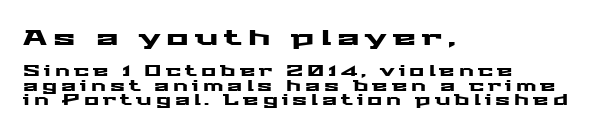
Reading top to bottom, the characters get smaller at the block break. Notice how the stems are strictly vertical — no italics here. The line-height multiplier appears low, near solid setting. Underlining? Definitely not there. The type is letterspaced generously, with wide tracking. Teacher's note: observe the even left margin — that is flush-left alignment.
